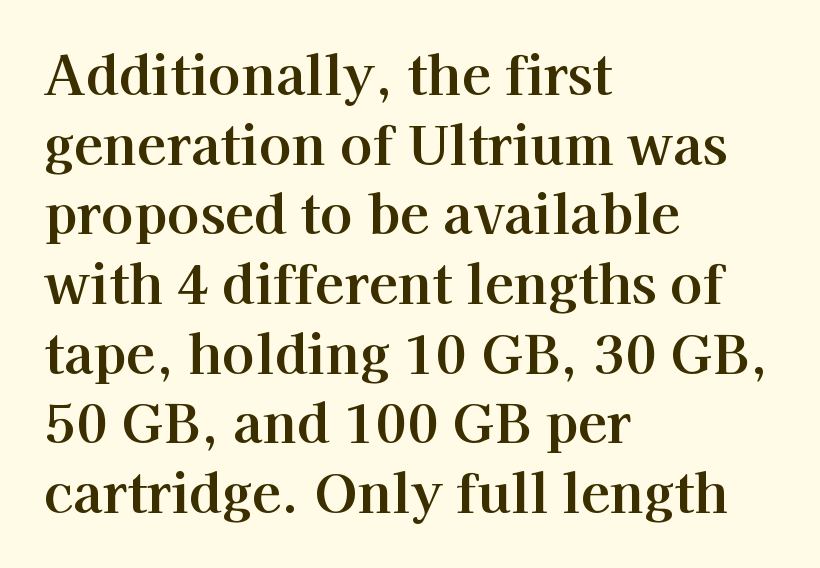
The image shows 54 px serif type, upright; set left-aligned, normal line spacing (1.29x), normal letter spacing, not underlined; high stroke contrast and a medium x-height.
